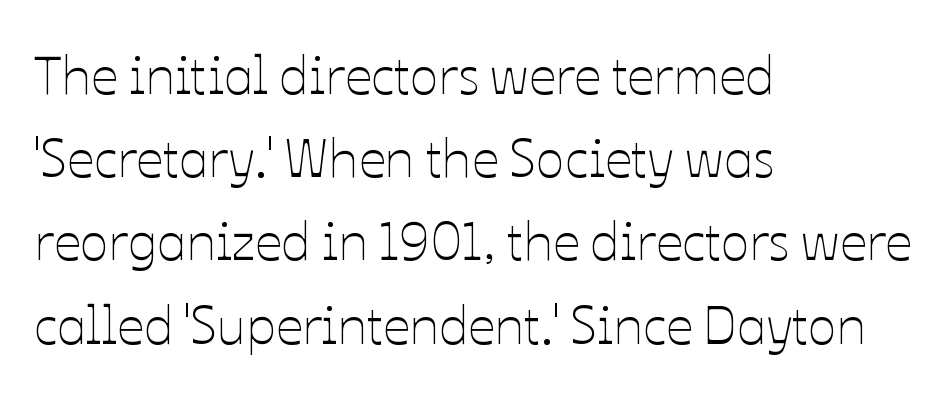
No italicization has been applied; the sample stays upright. The typesetting does not lean heavy: it is not bold. This sample has the flowing, uneven cadence of proportional lettering. If you drew a ruler down the left edge, every line would touch it. Beneath every word, the page is bare. Successive baselines arrive at the customary interval.
